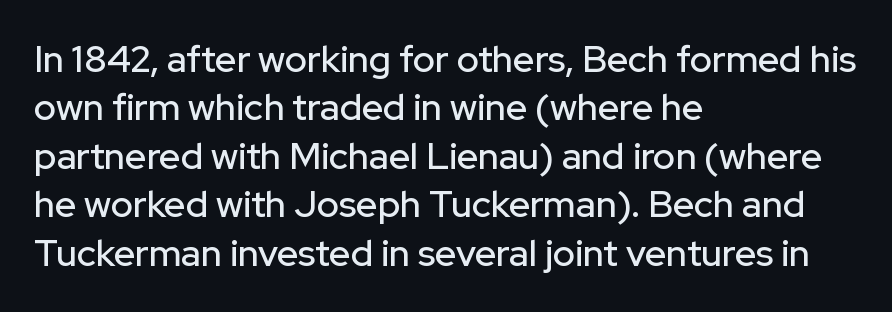
Q: Is the text italic (slanted)? A: No, it is upright.
Q: Is the typeface a serif or a sans-serif typeface? A: Sans-serif.
Q: Is the text underlined? A: No.
Q: How is the paragraph aligned? A: Left-aligned.
Q: Is the spacing between letters normal or unusually wide? A: Normal.
Q: Is the spacing between lines tight, normal or loose? A: Normal.
Q: Width (condensed, normal, or wide)? A: Normal.
Q: Stroke contrast? A: Low.
Q: x-height? A: Medium.
Q: Monospaced? A: No.
